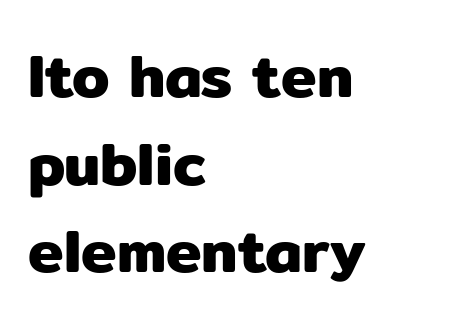
{"serif": "no", "italic": "no", "width": "normal", "stroke_contrast": "low", "x_height": "medium", "monospaced": "no", "underline": "no", "align": "left", "line_spacing": "normal", "line_spacing_ratio": 1.46, "letter_spacing": "normal", "letter_spacing_em": 0.0, "glyph_px": 60}
